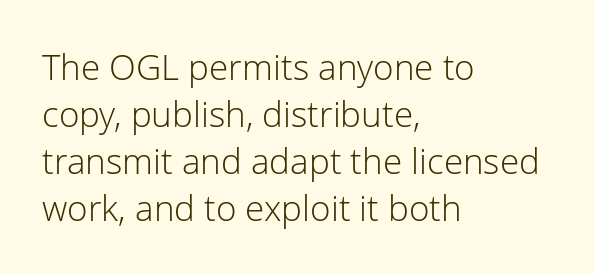
{"serif": "no", "italic": "no", "bold": "no", "weight": "light", "width": "normal", "stroke_contrast": "low", "x_height": "medium", "monospaced": "no", "underline": "no", "align": "left", "line_spacing": "normal", "line_spacing_ratio": 1.34, "letter_spacing": "normal", "letter_spacing_em": 0.0, "glyph_px": 35}
